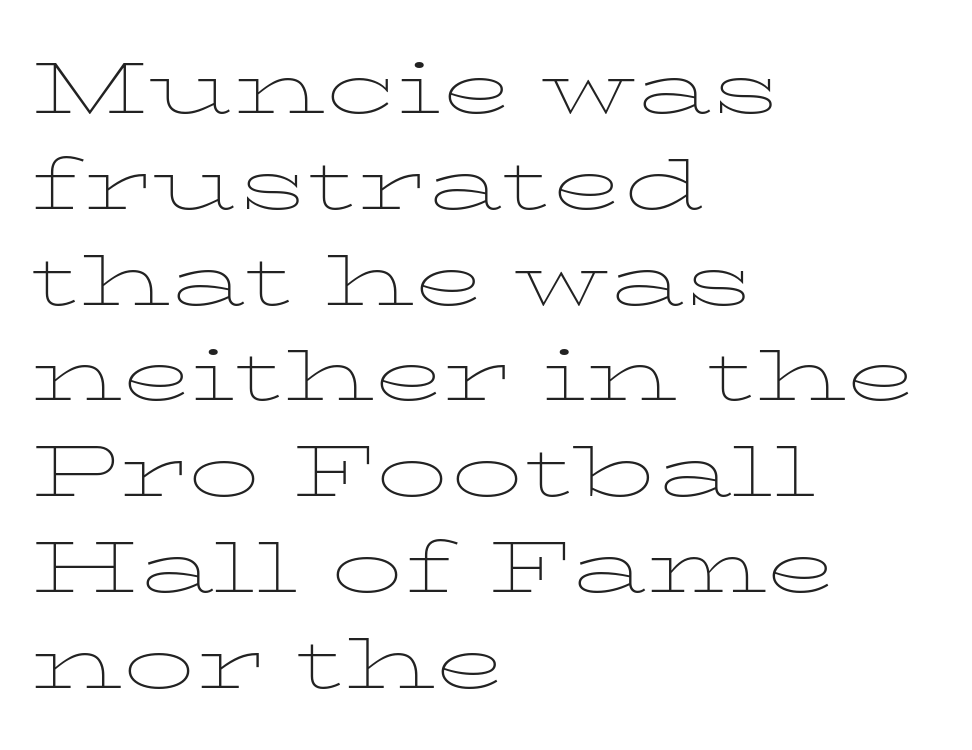
{"serif": "yes", "italic": "no", "bold": "no", "weight": "thin", "width": "wide", "stroke_contrast": "low", "x_height": "medium", "monospaced": "no", "underline": "no", "align": "left", "line_spacing": "normal", "line_spacing_ratio": 1.33, "letter_spacing": "normal", "letter_spacing_em": 0.0, "glyph_px": 72}
